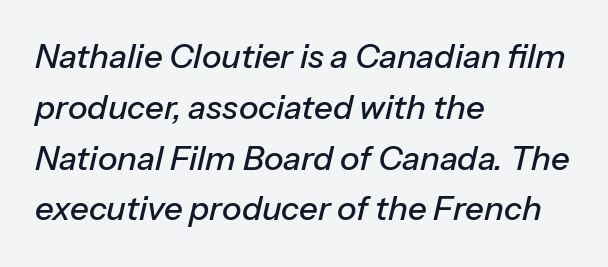
Q: Is the text italic (slanted)? A: Yes, it leans right by about 13 degrees.
Q: Is the text underlined? A: No.
Q: How is the paragraph aligned? A: Left-aligned.
Q: Is the spacing between letters normal or unusually wide? A: Normal.
Q: Is the spacing between lines tight, normal or loose? A: Normal.
Q: Width (condensed, normal, or wide)? A: Normal.
Q: Stroke contrast? A: Low.
Q: x-height? A: Medium.
Q: Monospaced? A: No.
